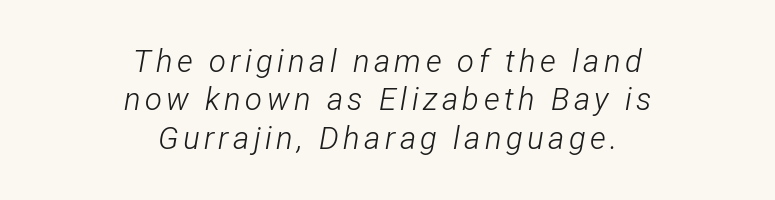
Q: Is the text bold? A: No.
Q: Is the text italic (slanted)? A: Yes, it leans right by about 12 degrees.
Q: Is the text underlined? A: No.
Q: How is the paragraph aligned? A: Centered.
Q: Width (condensed, normal, or wide)? A: Condensed.
Q: Stroke contrast? A: Low.
Q: x-height? A: Medium.
Q: Monospaced? A: No.
